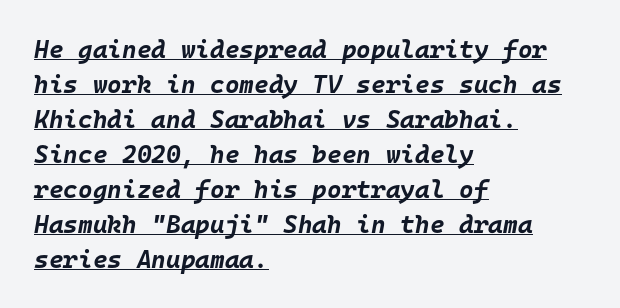
The image shows 25 px bold type, italic (leaning right); set left-aligned, normal line spacing (1.4x), normal letter spacing, underlined.
